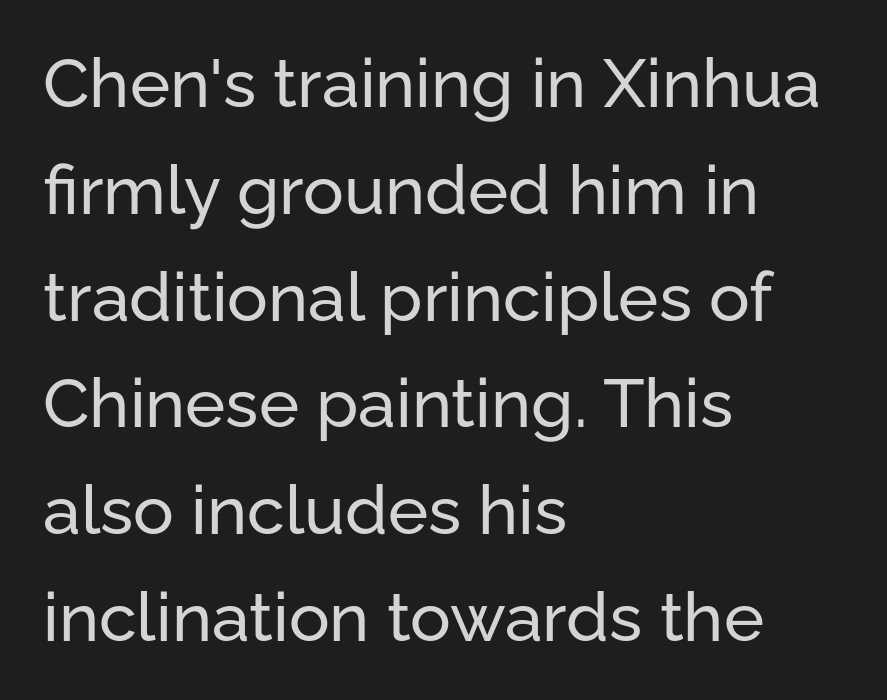
Q: Is the text italic (slanted)? A: No, it is upright.
Q: Is the typeface a serif or a sans-serif typeface? A: Sans-serif.
Q: Is the text underlined? A: No.
Q: How is the paragraph aligned? A: Left-aligned.
Q: Is the spacing between letters normal or unusually wide? A: Normal.
Q: Is the spacing between lines tight, normal or loose? A: Normal.
Q: Width (condensed, normal, or wide)? A: Normal.
Q: Stroke contrast? A: Low.
Q: x-height? A: Medium.
Q: Monospaced? A: No.
